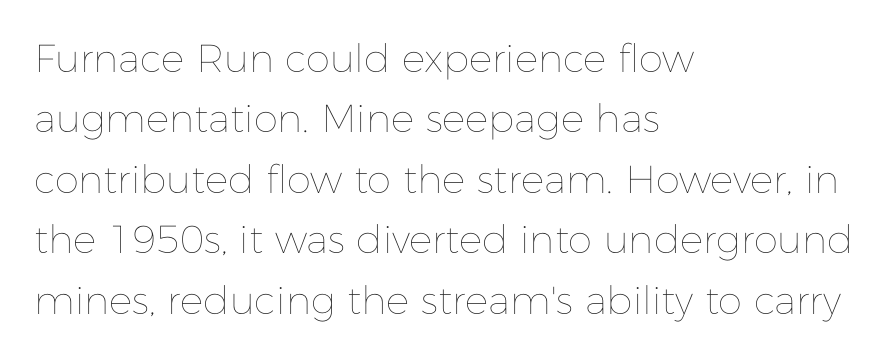
These lines are set flush left with a ragged right edge. The letters advance in unequal steps, a hallmark of proportional type. The lettering stays uniformly vertical, giving the passage a roman look. Quick note: interline space is typical. Only glyphs here, with clear space below each row.
